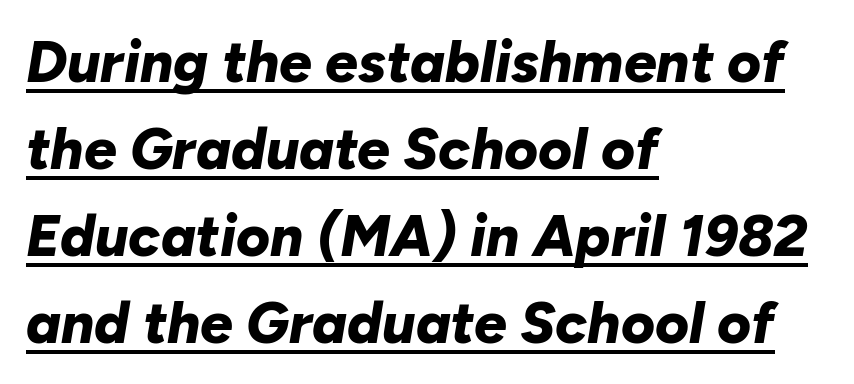
The image shows 58 px bold type, italic (leaning right); set left-aligned, normal line spacing (1.5x), normal letter spacing, underlined; low stroke contrast and a medium x-height.
